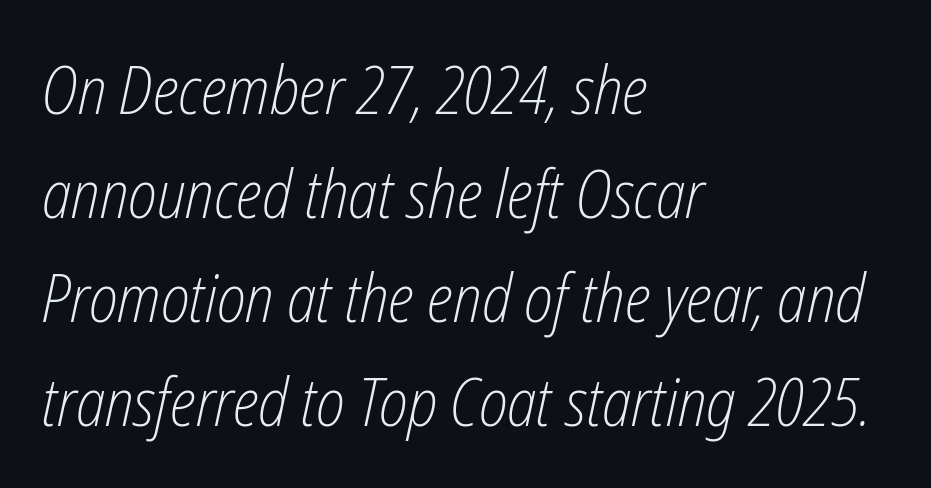
Q: Is the text bold? A: No.
Q: Is the text italic (slanted)? A: Yes, it leans right by about 12 degrees.
Q: Is the text underlined? A: No.
Q: How is the paragraph aligned? A: Left-aligned.
Q: Is the spacing between letters normal or unusually wide? A: Normal.
Q: Is the spacing between lines tight, normal or loose? A: Normal.
Q: Width (condensed, normal, or wide)? A: Condensed.
Q: Stroke contrast? A: Low.
Q: x-height? A: Medium.
Q: Monospaced? A: No.
